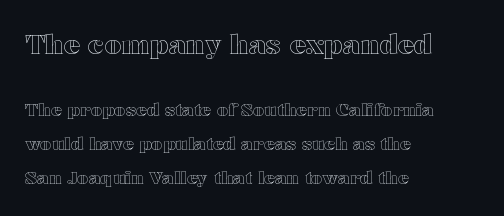
The image shows 27 px text type, upright; set left-aligned, line spacing 1.88x, normal letter spacing, not underlined; the first (top) block is 1.5x larger.
